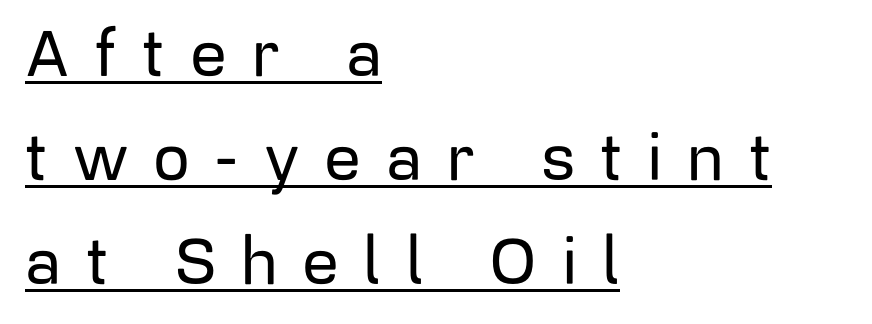
The image shows 65 px sans-serif type, upright; set left-aligned, normal line spacing (1.6x), unusually wide letter spacing (+0.38 em), underlined; low stroke contrast and a medium x-height.
